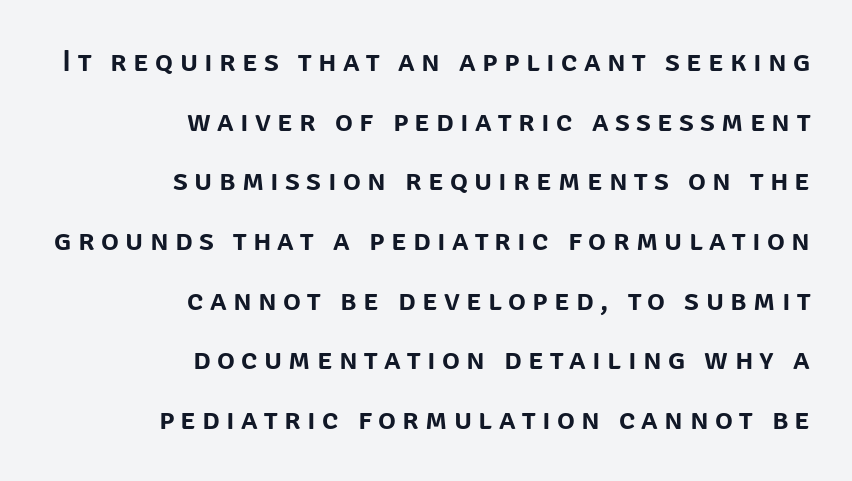
Q: Is the text italic (slanted)? A: No, it is upright.
Q: Is the typeface a serif or a sans-serif typeface? A: Sans-serif.
Q: Is the text underlined? A: No.
Q: How is the paragraph aligned? A: Right-aligned.
Q: Is the spacing between letters normal or unusually wide? A: Unusually wide.
Q: Is the spacing between lines tight, normal or loose? A: Loose.
Q: Width (condensed, normal, or wide)? A: Normal.
Q: Stroke contrast? A: Low.
Q: x-height? A: Large.
Q: Monospaced? A: No.
